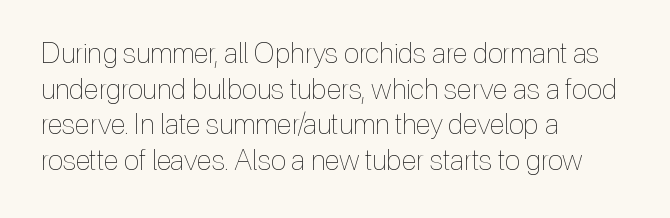
{"italic": "no", "bold": "no", "weight": "thin", "width": "condensed", "x_height": "medium", "monospaced": "no", "underline": "no", "align": "left", "line_spacing": "normal", "line_spacing_ratio": 1.27, "letter_spacing": "normal", "letter_spacing_em": 0.0, "glyph_px": 28}
